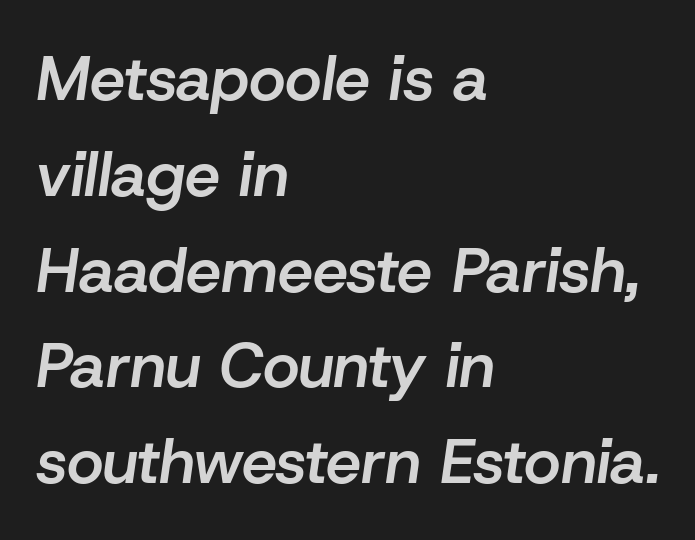
This sample keeps an unexceptional amount of space between lines. Here the designer chose a conventional face with non-uniform glyph widths. Compared with a centered layout, this one pins lines to the left instead. A bare baseline throughout the passage.
